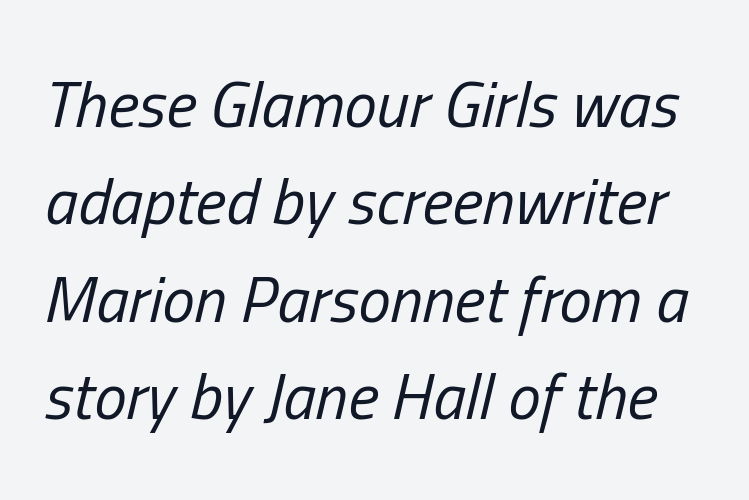
The image shows 65 px regular-weight, condensed type, italic (leaning right); set normal line spacing (1.5x), normal letter spacing, not underlined; low stroke contrast and a medium x-height.
